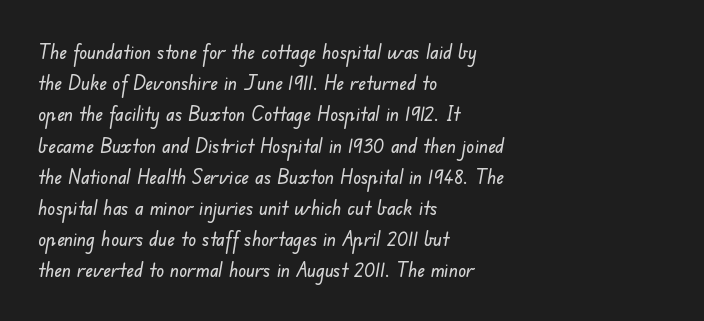
The image shows 20 px text type; set left-aligned, normal line spacing (1.56x), normal letter spacing, not underlined.
